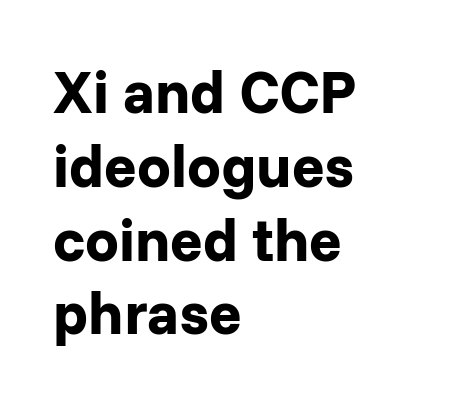
Does extra space separate the letters? No, they use regular spacing. Quick note: not italic, upright. Character widths vary here, with narrow letters taking less room than wide ones. Honestly, there is no underline to notice here at all.
